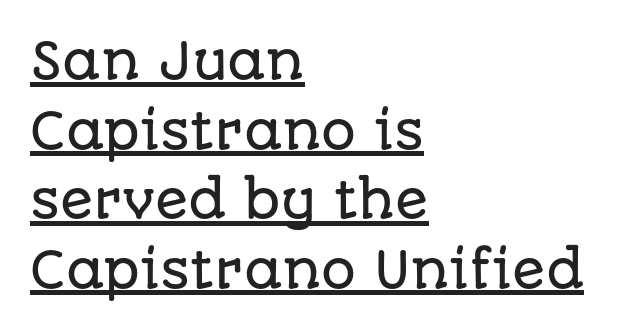
Q: Is the text italic (slanted)? A: No, it is upright.
Q: Is the typeface a serif or a sans-serif typeface? A: Sans-serif.
Q: Is the text underlined? A: Yes.
Q: How is the paragraph aligned? A: Left-aligned.
Q: Is the spacing between letters normal or unusually wide? A: Normal.
Q: Is the spacing between lines tight, normal or loose? A: Normal.
Q: Width (condensed, normal, or wide)? A: Normal.
Q: Stroke contrast? A: Low.
Q: x-height? A: Large.
Q: Monospaced? A: No.
